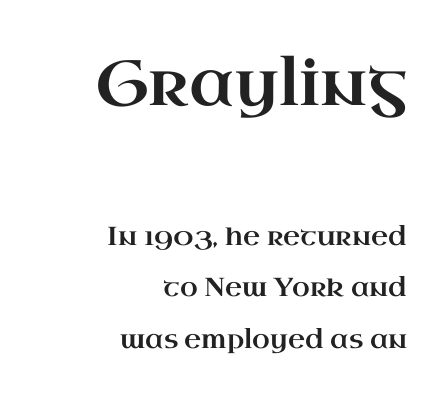
The ragged edge is on the left, which tells us the setting is flush right. Underline: absent. Spacing between characters is what you'd get straight out of the box. Spacing verdict: proportional, widths tailored to each character.
